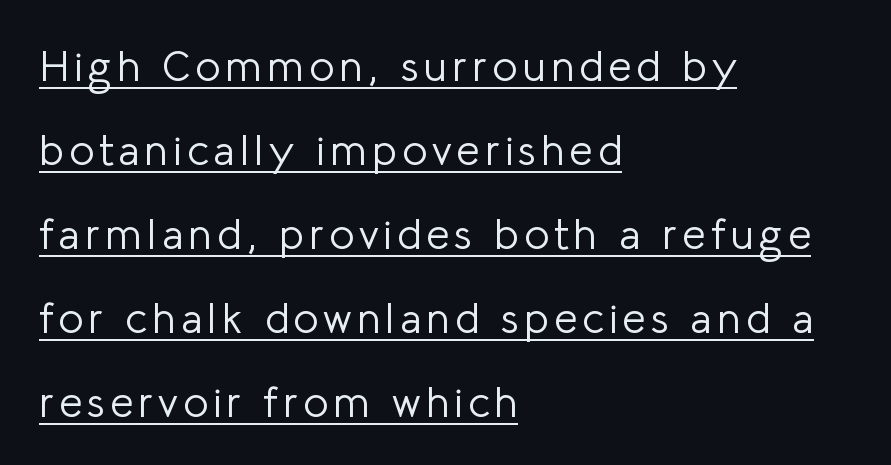
The image shows 42 px light sans-serif type, upright; set left-aligned, loose line spacing (2.0x), underlined; low stroke contrast and a medium x-height.
